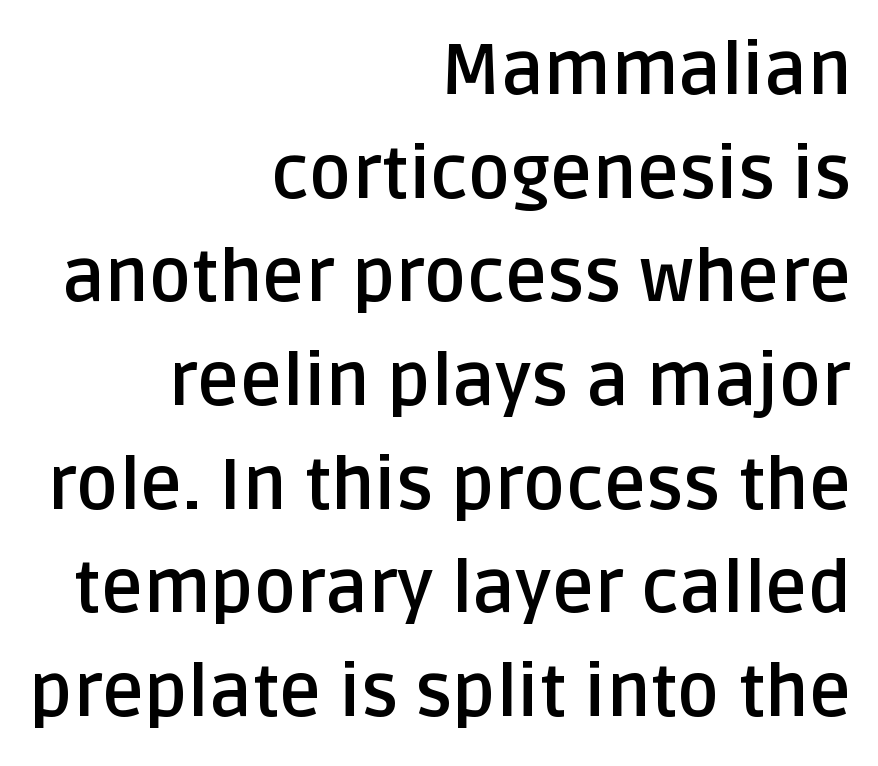
Type style note: lacks serifs. Each letter keeps its own natural width here, so spacing adapts to shape. Horizontally, the lines are justified to the trailing edge only. Characters remain perfectly vertical along every line. Compared with an ordinary text face, these strokes are far heavier — a full bold.
